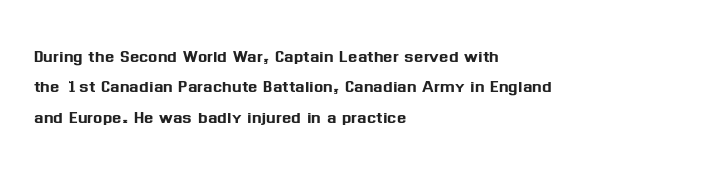
The image shows 22 px text type, upright; set left-aligned, normal line spacing (1.38x), normal letter spacing, not underlined.
